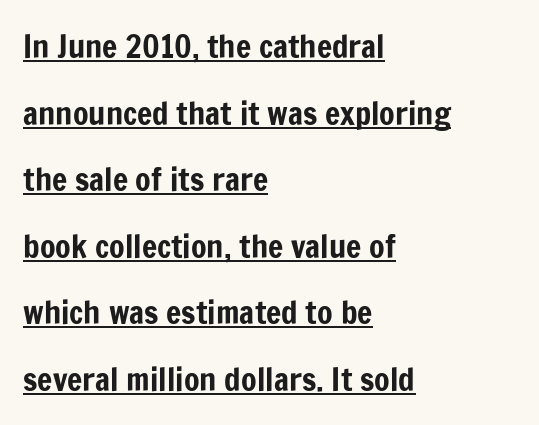
Is the block centered? No — it sits flush against the left margin. The specimen reads as upright at a glance. You can see a thin bar hugging the bottom of the glyphs. In terms of letterspacing, this is plain default setting. Compared with typical paragraphs, the rows here are farther apart.
